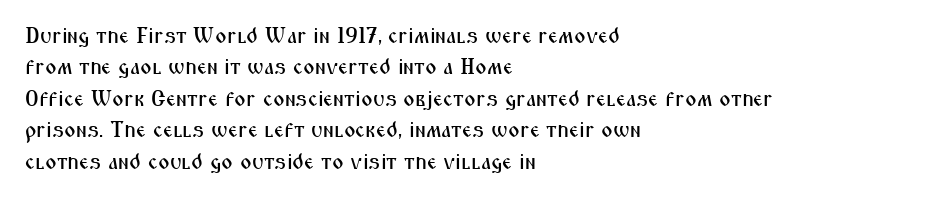
{"italic": "no", "underline": "no", "align": "left", "line_spacing": "normal", "line_spacing_ratio": 1.43, "letter_spacing": "normal", "letter_spacing_em": 0.0, "glyph_px": 22}
